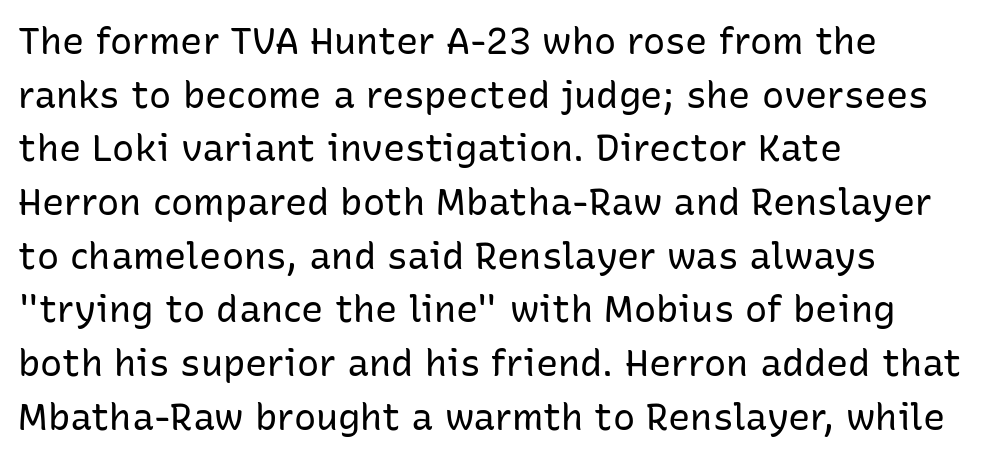
Q: Is the text bold? A: No.
Q: Is the text italic (slanted)? A: No, it is upright.
Q: Is the typeface a serif or a sans-serif typeface? A: Sans-serif.
Q: Is the text underlined? A: No.
Q: How is the paragraph aligned? A: Left-aligned.
Q: Is the spacing between letters normal or unusually wide? A: Normal.
Q: Is the spacing between lines tight, normal or loose? A: Normal.
Q: Width (condensed, normal, or wide)? A: Normal.
Q: Stroke contrast? A: Low.
Q: x-height? A: Medium.
Q: Monospaced? A: No.
